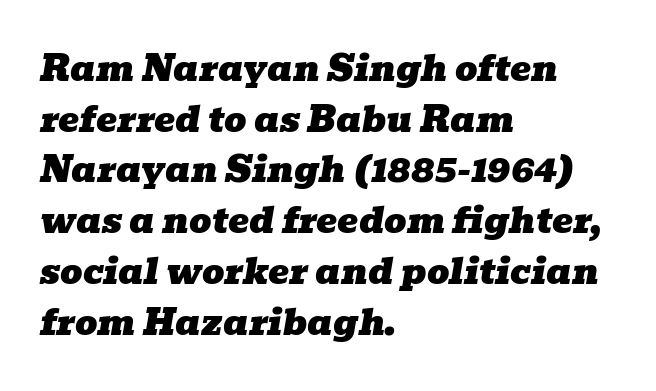
The image shows 35 px wide serif type, italic (leaning right); set left-aligned, normal line spacing (1.45x), normal letter spacing, not underlined; low stroke contrast and a medium x-height.
